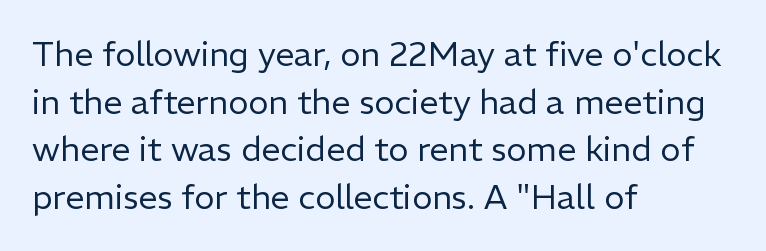
The image shows 34 px regular-weight sans-serif type, upright; set left-aligned, normal line spacing (1.4x), normal letter spacing, not underlined; low stroke contrast and a medium x-height.
